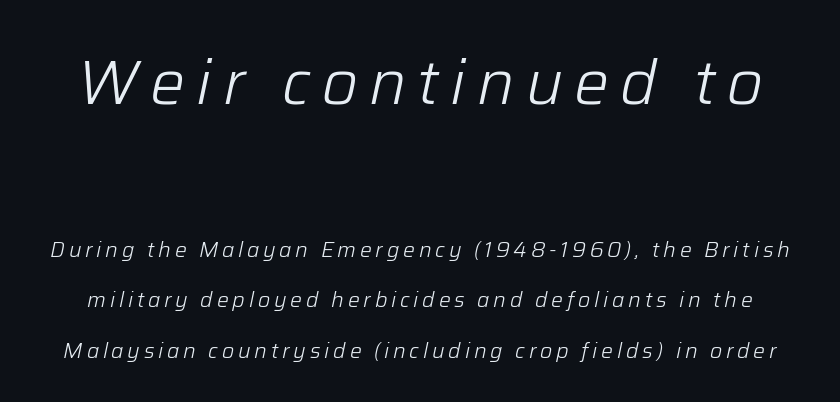
The image shows 62 px light type, italic (leaning right); set loose line spacing (2.42x), not underlined; the first (top) block is 2.95x larger; low stroke contrast and a medium x-height.
